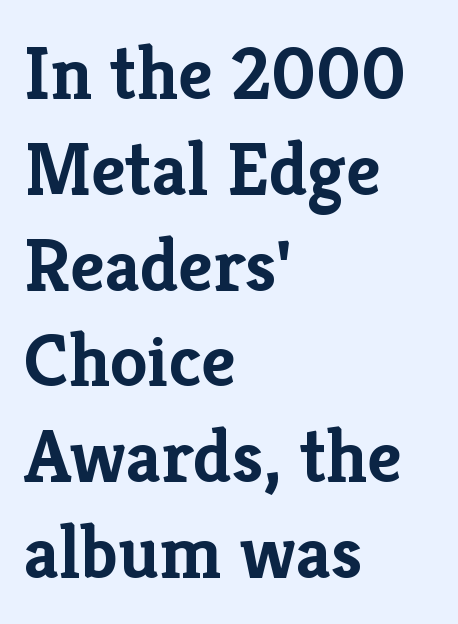
{"serif": "yes", "italic": "no", "bold": "yes", "weight": "semibold", "width": "normal", "stroke_contrast": "low", "x_height": "medium", "monospaced": "no", "underline": "no", "align": "left", "line_spacing": "normal", "line_spacing_ratio": 1.26, "letter_spacing": "normal", "letter_spacing_em": 0.0, "glyph_px": 76}
